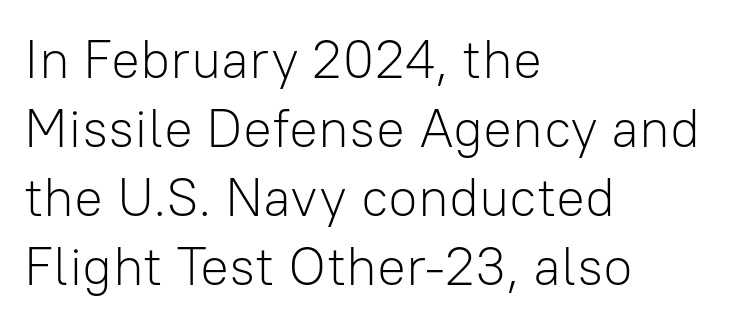
Does the copy run flush right? No — it runs flush left. Short note: letters normally spaced. The type sits square on the baseline with zero lean. This sample has the flowing, uneven cadence of proportional lettering. What's the leading like? Ordinary, nothing unusual. The zone under the glyphs is completely vacant.
